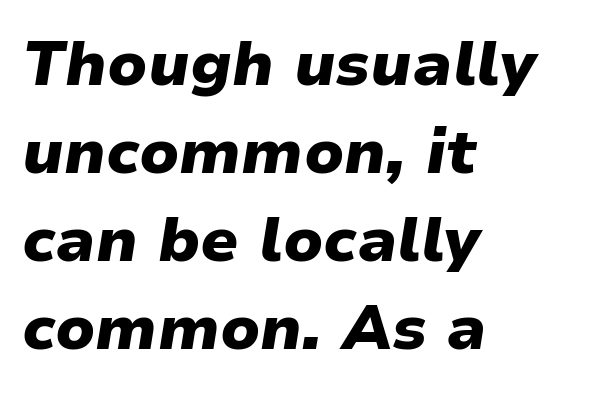
{"italic": "yes", "lean": "right", "slant_degrees": 9, "bold": "yes", "weight": "heavy", "width": "normal", "stroke_contrast": "low", "x_height": "medium", "monospaced": "no", "underline": "no", "align": "left", "line_spacing": "normal", "line_spacing_ratio": 1.42, "letter_spacing": "normal", "letter_spacing_em": 0.0, "glyph_px": 62}
